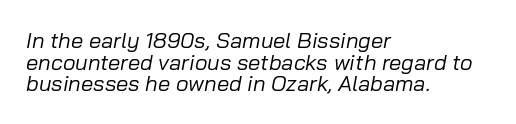
Q: Is the text bold? A: No.
Q: Is the text italic (slanted)? A: Yes, it leans right by about 10 degrees.
Q: Is the text underlined? A: No.
Q: How is the paragraph aligned? A: Left-aligned.
Q: Is the spacing between letters normal or unusually wide? A: Normal.
Q: Is the spacing between lines tight, normal or loose? A: Tight.
